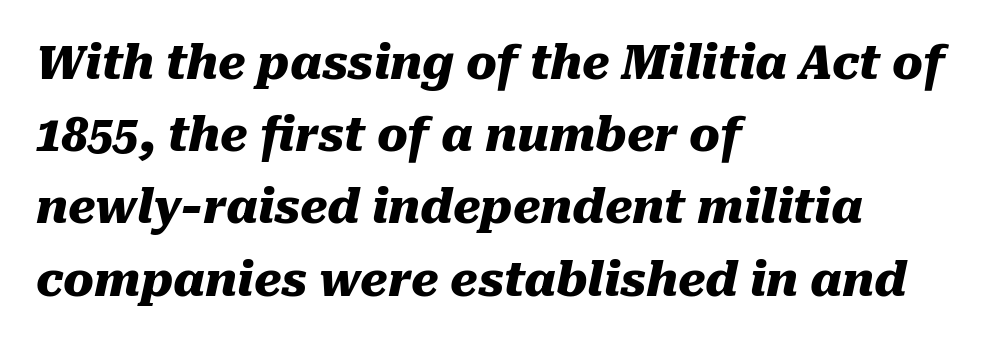
In terms of letterspacing, this is plain default setting. Honestly, the row spacing looks completely unremarkable. Its strokes are broad and dark, the hallmark of bold type. Would a proofreader flag this as italicized? Yes.
